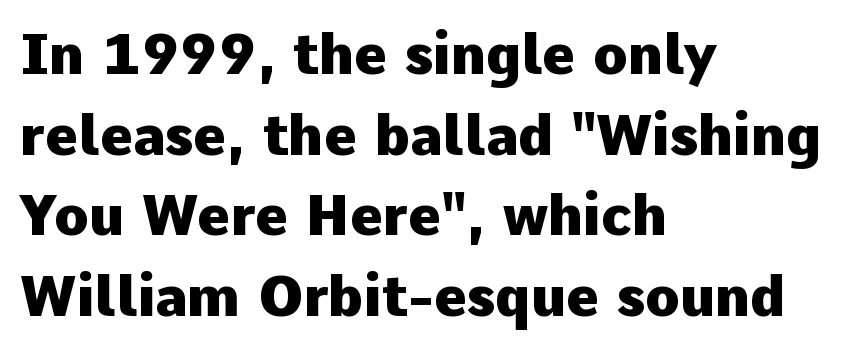
Q: Is the text bold? A: Yes.
Q: Is the text italic (slanted)? A: No, it is upright.
Q: Is the typeface a serif or a sans-serif typeface? A: Sans-serif.
Q: Is the text underlined? A: No.
Q: How is the paragraph aligned? A: Left-aligned.
Q: Is the spacing between letters normal or unusually wide? A: Normal.
Q: Is the spacing between lines tight, normal or loose? A: Normal.
Q: Width (condensed, normal, or wide)? A: Normal.
Q: Stroke contrast? A: Low.
Q: x-height? A: Medium.
Q: Monospaced? A: No.
